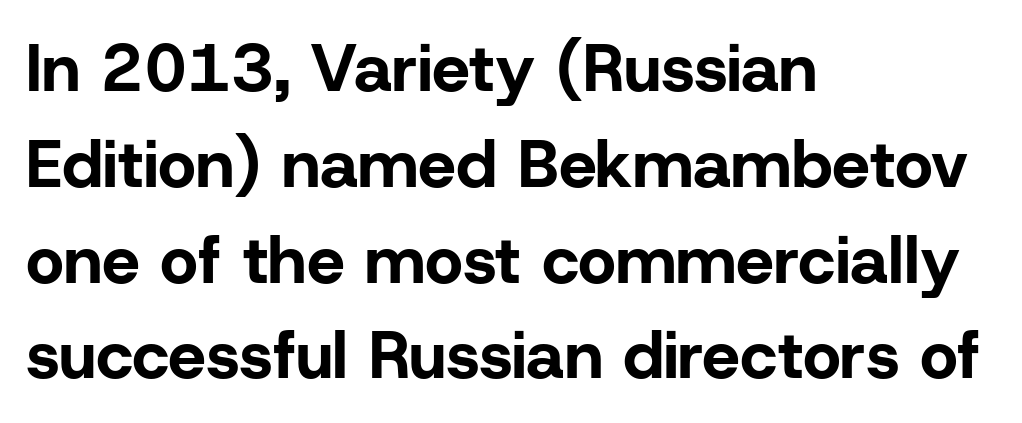
{"serif": "no", "italic": "no", "bold": "yes", "weight": "bold", "width": "normal", "stroke_contrast": "low", "x_height": "medium", "monospaced": "no", "underline": "no", "align": "left", "line_spacing": "normal", "line_spacing_ratio": 1.43, "letter_spacing": "normal", "letter_spacing_em": 0.0, "glyph_px": 67}
